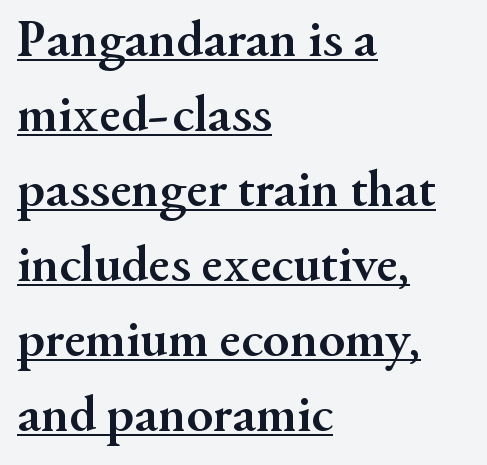
{"serif": "yes", "italic": "no", "bold": "yes", "weight": "semibold", "width": "normal", "stroke_contrast": "medium", "x_height": "small", "monospaced": "no", "underline": "yes", "align": "left", "line_spacing": "normal", "line_spacing_ratio": 1.39, "letter_spacing": "normal", "letter_spacing_em": 0.0, "glyph_px": 54}
